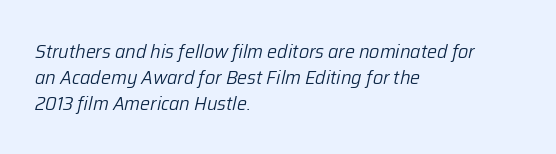
The image shows 20 px text type, italic (leaning right); set left-aligned, normal line spacing (1.29x), normal letter spacing, not underlined.
